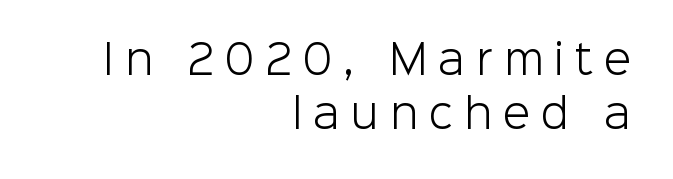
{"serif": "no", "italic": "no", "bold": "no", "weight": "light", "width": "normal", "stroke_contrast": "low", "x_height": "medium", "monospaced": "no", "underline": "no", "align": "right", "line_spacing": "normal", "line_spacing_ratio": 1.34, "letter_spacing": "wide", "letter_spacing_em": 0.28, "glyph_px": 40}
